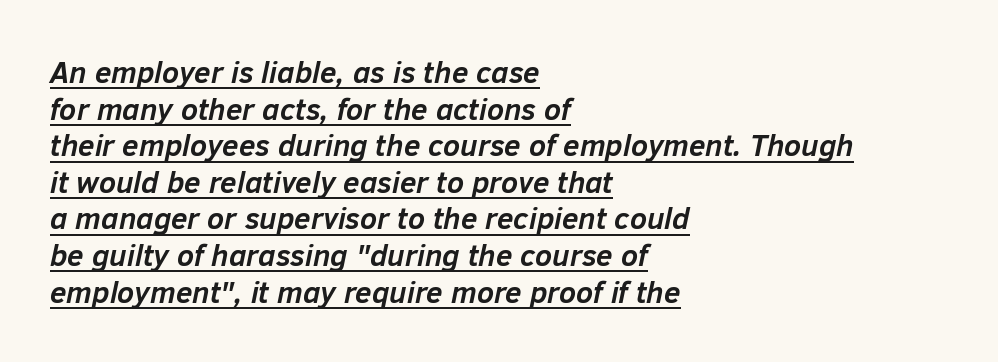
A full-strength bold gives these letters their thick strokes. Compared with a centered layout, this one pins lines to the left instead. Looks like regular typesetting: each glyph gets only the width it needs. Underlined type. What stands out about the letter spacing? Nothing — it is the standard amount. The specimen reads as italic at a glance.
